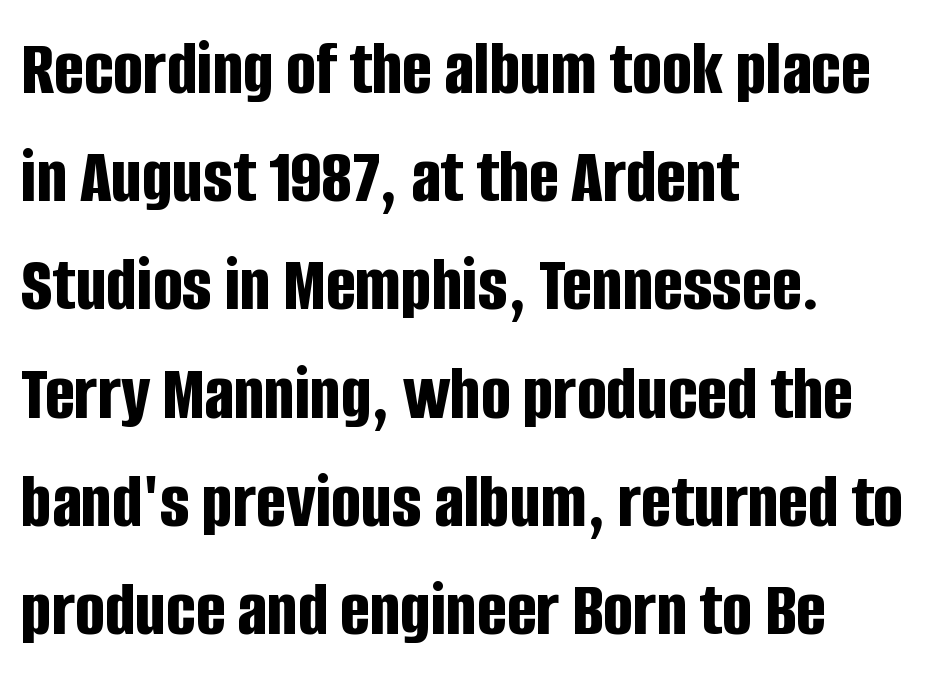
The image shows 79 px bold, condensed sans-serif type, upright; set left-aligned, normal line spacing (1.37x), normal letter spacing, not underlined; low stroke contrast and a large x-height.
